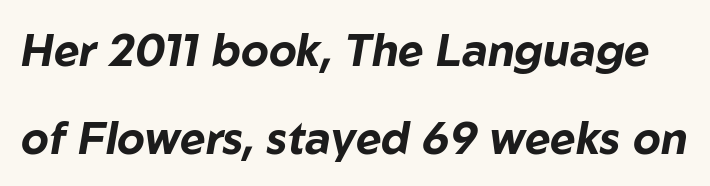
The image shows 44 px bold type, italic (leaning right); set loose line spacing (1.99x), normal letter spacing, not underlined; low stroke contrast and a medium x-height.
